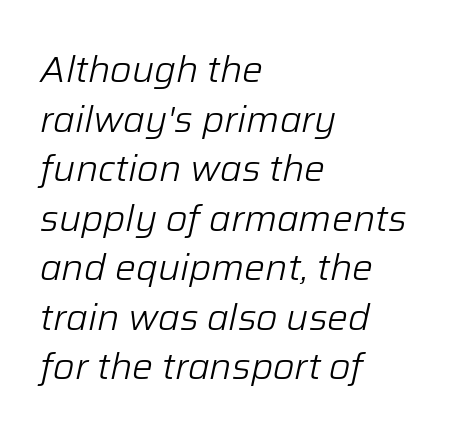
Q: Is the text bold? A: No.
Q: Is the text italic (slanted)? A: Yes, it leans right by about 12 degrees.
Q: Is the text underlined? A: No.
Q: How is the paragraph aligned? A: Left-aligned.
Q: Is the spacing between letters normal or unusually wide? A: Normal.
Q: Is the spacing between lines tight, normal or loose? A: Normal.
Q: Width (condensed, normal, or wide)? A: Normal.
Q: Stroke contrast? A: Low.
Q: x-height? A: Medium.
Q: Monospaced? A: No.
